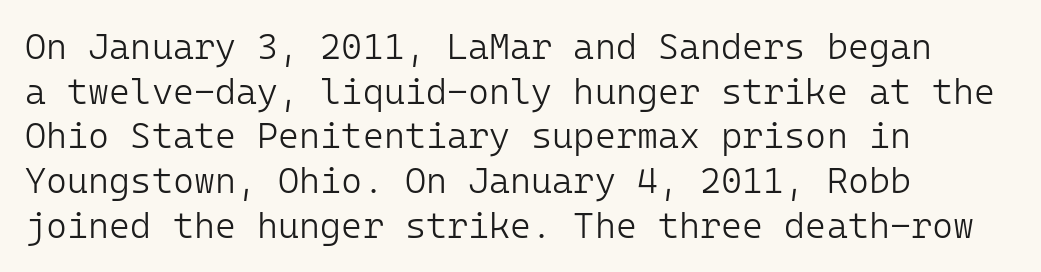
The image shows 36 px light sans-serif type, upright, monospaced; set left-aligned, line spacing 1.24x, normal letter spacing, not underlined; low stroke contrast and a medium x-height.
